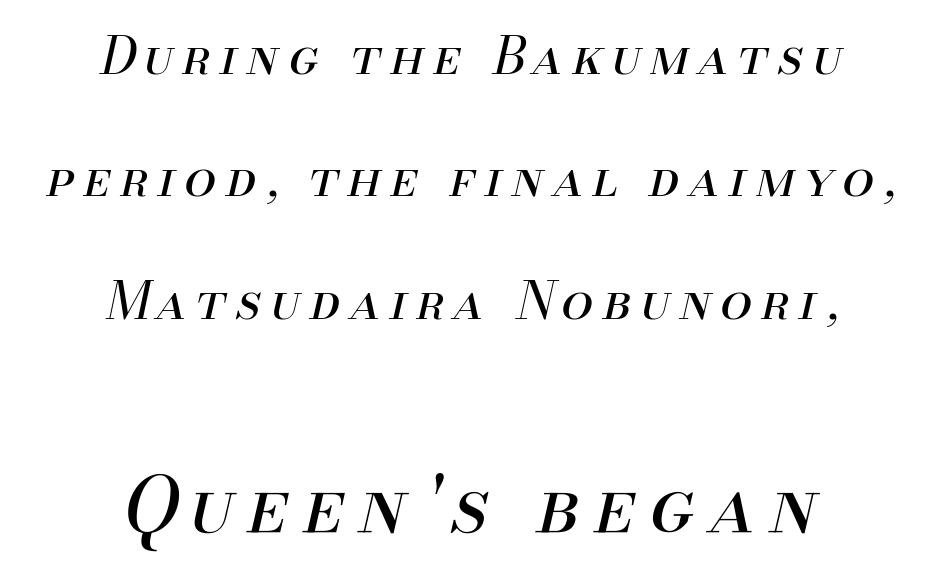
Q: Is the text bold? A: No.
Q: Is the text italic (slanted)? A: Yes, it leans right by about 13 degrees.
Q: Is the text underlined? A: No.
Q: How is the paragraph aligned? A: Centered.
Q: Is the spacing between lines tight, normal or loose? A: Loose.
Q: Which block of text is set in a larger size, the first (top) or the second (bottom)? A: The second (bottom) one.
Q: Width (condensed, normal, or wide)? A: Normal.
Q: Stroke contrast? A: Medium.
Q: x-height? A: Small.
Q: Monospaced? A: No.
